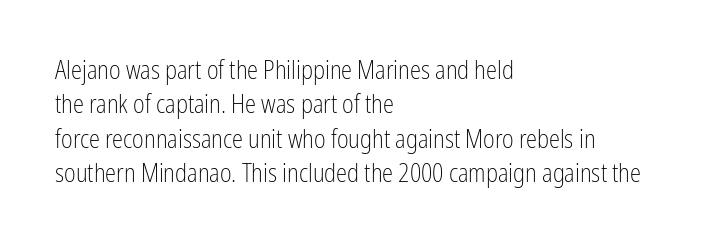
{"italic": "no", "bold": "no", "underline": "no", "align": "left", "line_spacing": "normal", "line_spacing_ratio": 1.38, "letter_spacing": "normal", "letter_spacing_em": 0.0, "glyph_px": 25}
